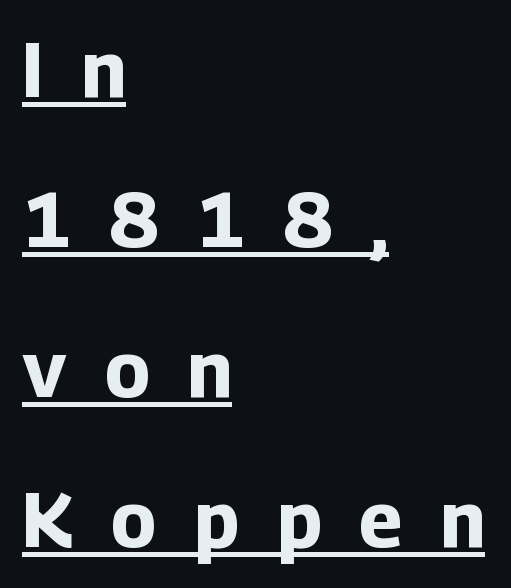
Q: Is the text bold? A: Yes.
Q: Is the text italic (slanted)? A: No, it is upright.
Q: Is the typeface a serif or a sans-serif typeface? A: Sans-serif.
Q: Is the text underlined? A: Yes.
Q: How is the paragraph aligned? A: Left-aligned.
Q: Is the spacing between letters normal or unusually wide? A: Unusually wide.
Q: Is the spacing between lines tight, normal or loose? A: Loose.
Q: Width (condensed, normal, or wide)? A: Normal.
Q: Stroke contrast? A: Low.
Q: x-height? A: Medium.
Q: Monospaced? A: No.
